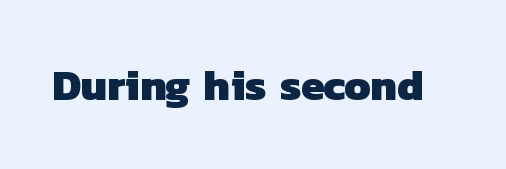
{"serif": "no", "bold": "yes", "weight": "heavy", "width": "normal", "stroke_contrast": "low", "x_height": "medium", "monospaced": "no", "underline": "no", "letter_spacing": "normal", "letter_spacing_em": 0.0, "glyph_px": 43}
